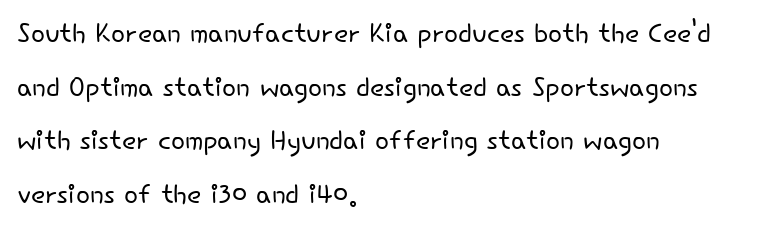
The image shows 37 px light sans-serif type, upright; set left-aligned, normal line spacing (1.45x), normal letter spacing, not underlined; low stroke contrast and a small x-height.
